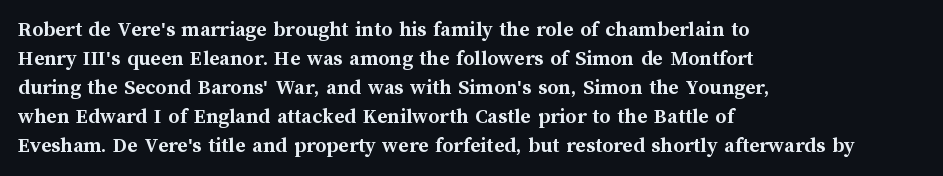
I'd describe the lettering as bold — thick and assertive. Line starts are locked; line ends wander. Nope, not italic — everything's standing straight. Only glyphs here, with clear space below each row.
